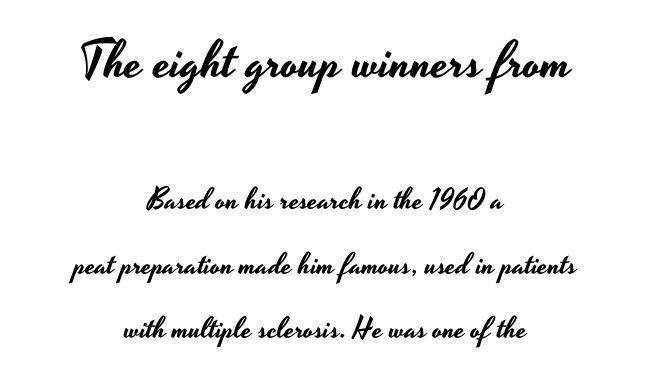
The image shows 52 px wide sans-serif type; set centered, loose line spacing (2.15x), normal letter spacing, not underlined; the first (top) block is 1.73x larger; low stroke contrast and a small x-height.
